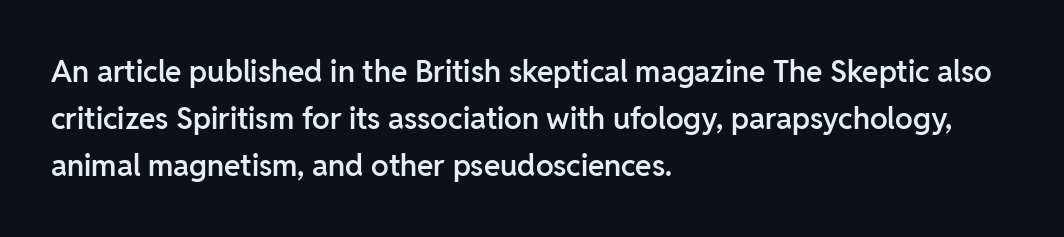
Q: Is the text bold? A: Semi-bold.
Q: Is the text italic (slanted)? A: No, it is upright.
Q: Is the typeface a serif or a sans-serif typeface? A: Sans-serif.
Q: Is the text underlined? A: No.
Q: How is the paragraph aligned? A: Left-aligned.
Q: Is the spacing between letters normal or unusually wide? A: Normal.
Q: Is the spacing between lines tight, normal or loose? A: Normal.
Q: Width (condensed, normal, or wide)? A: Normal.
Q: Stroke contrast? A: Low.
Q: x-height? A: Medium.
Q: Monospaced? A: No.
